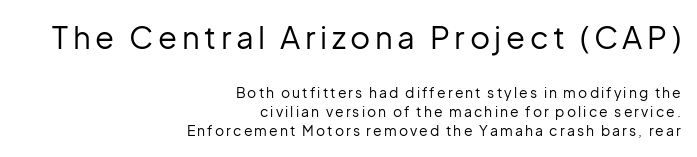
The image shows 31 px regular-weight sans-serif type, upright; set right-aligned, normal line spacing (1.36x), not underlined; the first (top) block is 2.21x larger; low stroke contrast and a medium x-height.
